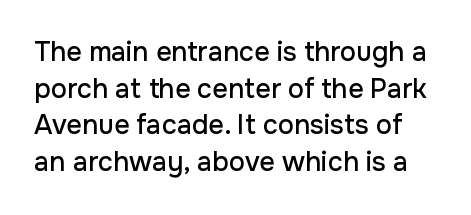
The image shows 27 px text type, upright; set normal line spacing (1.36x), normal letter spacing, not underlined.
